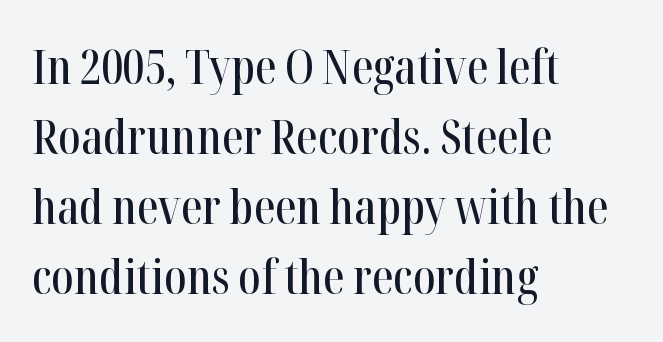
{"serif": "yes", "italic": "no", "width": "condensed", "stroke_contrast": "high", "x_height": "medium", "monospaced": "no", "underline": "no", "align": "left", "line_spacing": "normal", "line_spacing_ratio": 1.46, "letter_spacing": "normal", "letter_spacing_em": 0.0, "glyph_px": 48}
